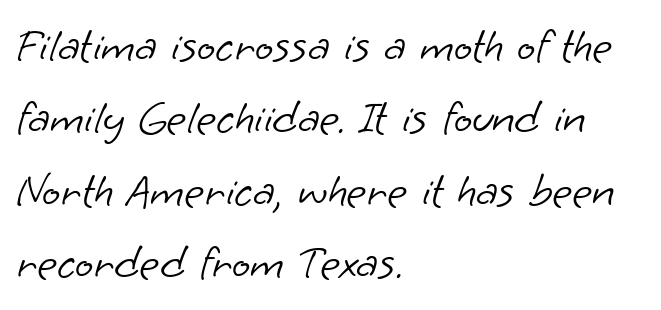
The rendering uses natural spacing where letterforms have individual widths. The type family on display is of the sans-serif kind. Caption: standard tracking, unaltered. This reads as an unemphasized weight, regular at the heaviest. Rule under the text: the space is simply empty. Each new line begins a customary step beneath the previous one.
